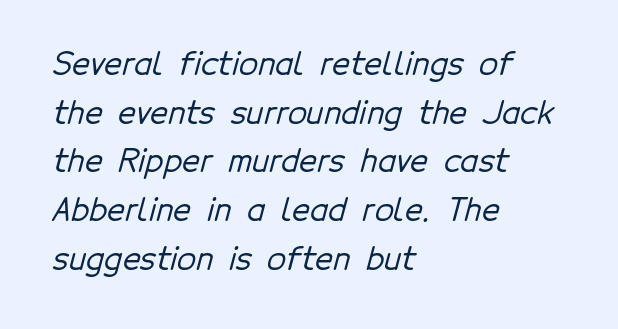
The image shows 31 px sans-serif type; set left-aligned, normal line spacing (1.57x), normal letter spacing, not underlined; low stroke contrast and a medium x-height.
